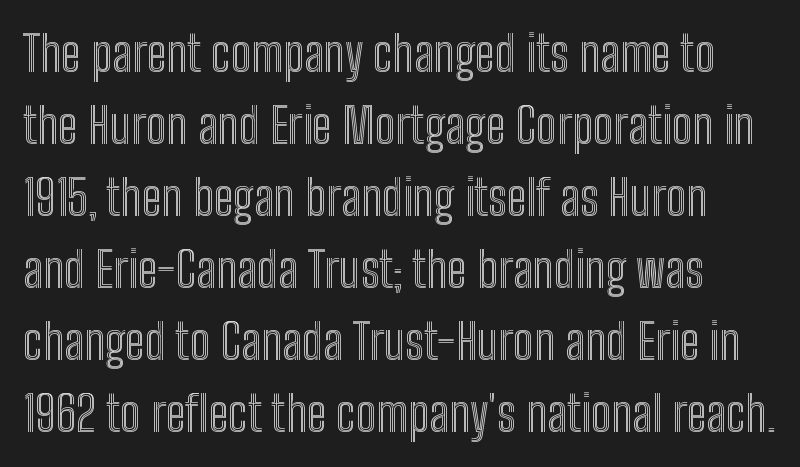
{"italic": "no", "width": "condensed", "x_height": "medium", "monospaced": "no", "underline": "no", "line_spacing": "normal", "line_spacing_ratio": 1.47, "letter_spacing": "normal", "letter_spacing_em": 0.0, "glyph_px": 49}
